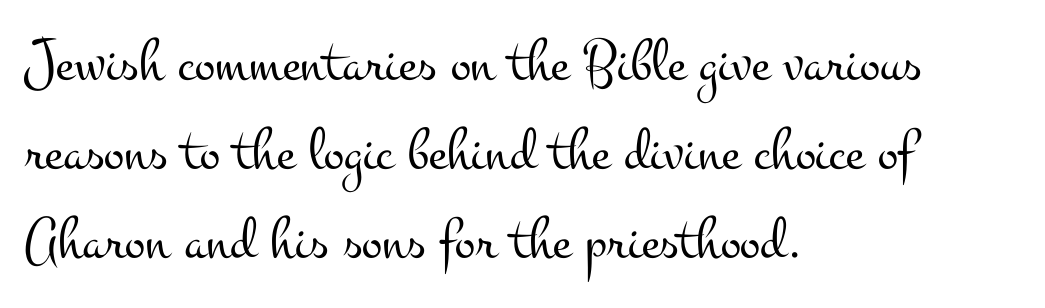
A typesetter would call this zero additional tracking. You could not count columns in this text — the font is proportionally spaced. Has an underline been added? It has not. Does the type have serifs? Yes, each stem ends in a small foot.
